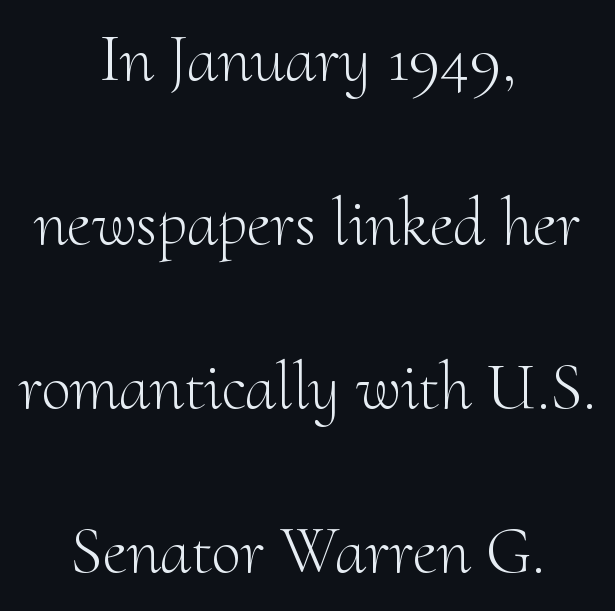
Unmarked baselines from the first word to the last. Regarding serifs, this sample has them. The lines are quadded center. Look at the tracking — it's just the regular setting, nothing added.
